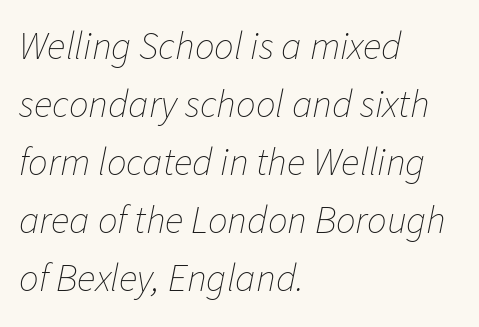
{"italic": "yes", "lean": "right", "slant_degrees": 11, "bold": "no", "weight": "thin", "width": "normal", "stroke_contrast": "low", "x_height": "medium", "monospaced": "no", "underline": "no", "align": "left", "line_spacing": "normal", "line_spacing_ratio": 1.49, "letter_spacing": "normal", "letter_spacing_em": 0.0, "glyph_px": 39}
